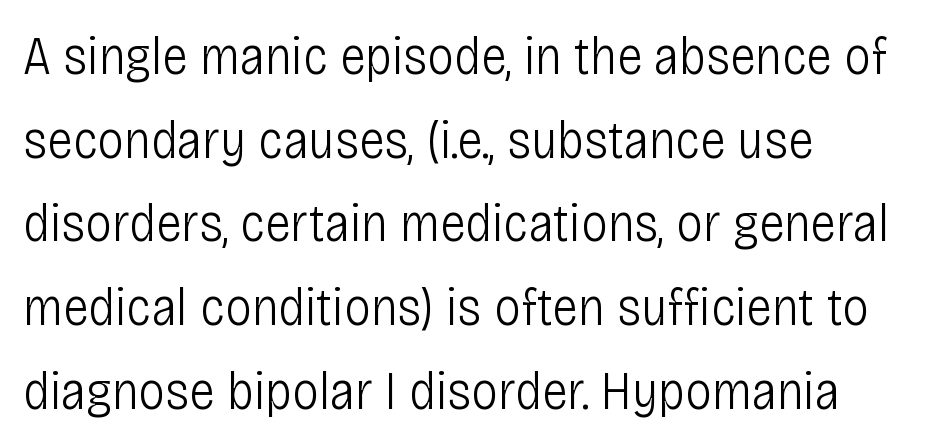
Q: Is the text bold? A: No.
Q: Is the text italic (slanted)? A: No, it is upright.
Q: Is the typeface a serif or a sans-serif typeface? A: Sans-serif.
Q: Is the text underlined? A: No.
Q: How is the paragraph aligned? A: Left-aligned.
Q: Is the spacing between letters normal or unusually wide? A: Normal.
Q: Is the spacing between lines tight, normal or loose? A: Normal.
Q: Width (condensed, normal, or wide)? A: Condensed.
Q: Stroke contrast? A: Low.
Q: x-height? A: Large.
Q: Monospaced? A: No.
